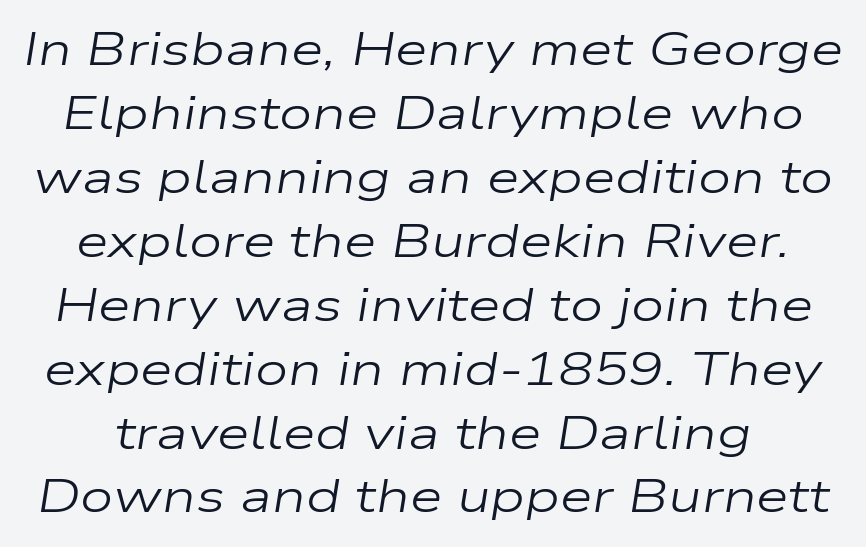
The image shows 47 px regular-weight, wide type, italic (leaning right); set normal line spacing (1.36x), normal letter spacing, not underlined; low stroke contrast and a medium x-height.
